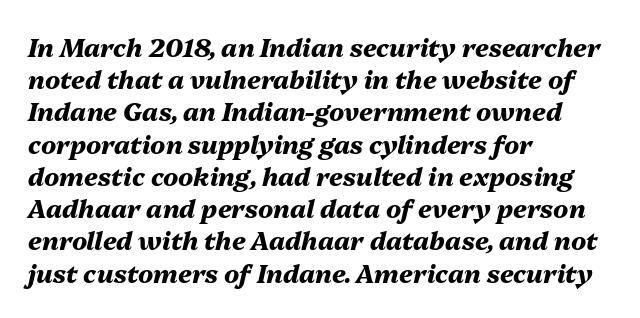
Q: Is the text bold? A: Yes.
Q: Is the text italic (slanted)? A: Yes, it leans right by about 13 degrees.
Q: Is the text underlined? A: No.
Q: How is the paragraph aligned? A: Left-aligned.
Q: Is the spacing between letters normal or unusually wide? A: Normal.
Q: Is the spacing between lines tight, normal or loose? A: Normal.
